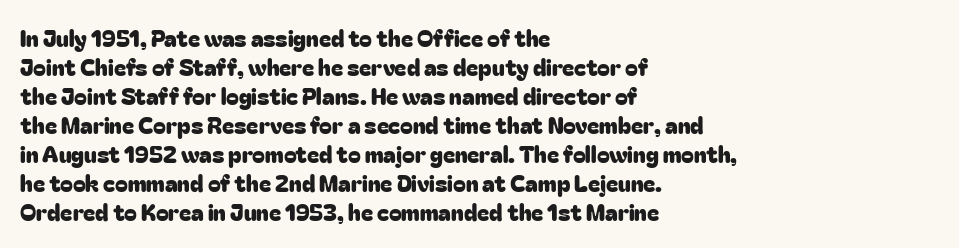
The image shows 23 px text type, upright; set left-aligned, normal line spacing (1.26x), normal letter spacing, not underlined.
